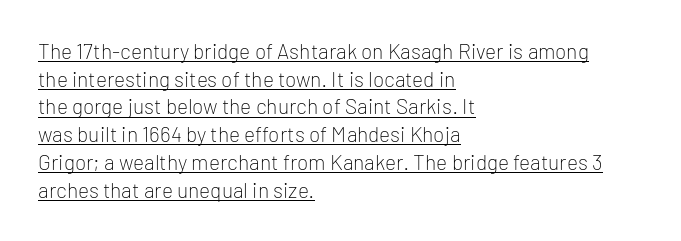
{"italic": "no", "bold": "no", "underline": "yes", "align": "left", "line_spacing": "normal", "line_spacing_ratio": 1.32, "letter_spacing": "normal", "letter_spacing_em": 0.0, "glyph_px": 21}
